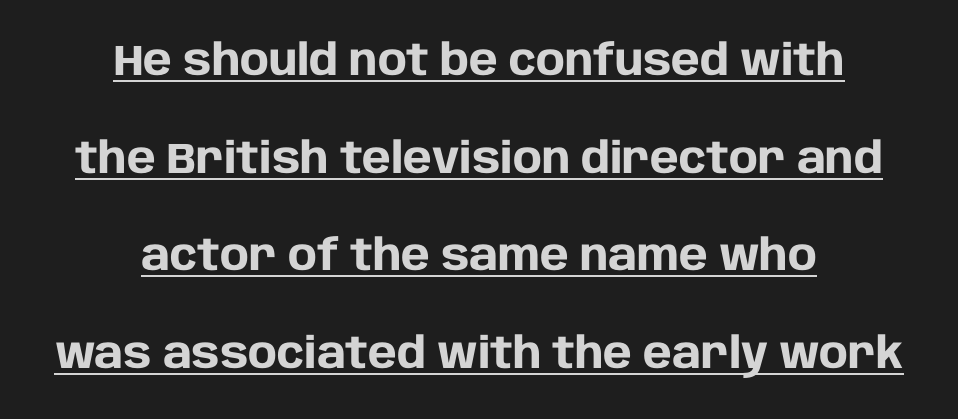
The image shows 43 px heavy sans-serif type, upright; set centered, loose line spacing (2.27x), normal letter spacing, underlined; low stroke contrast and a large x-height.
